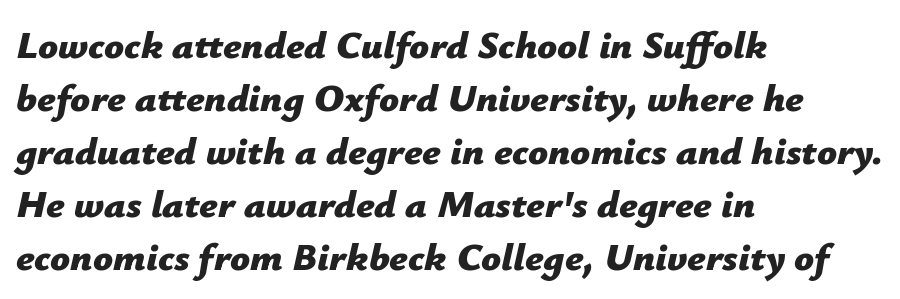
The image shows 39 px bold type, italic (leaning right); set left-aligned, normal line spacing (1.36x), normal letter spacing, not underlined; low stroke contrast and a medium x-height.
